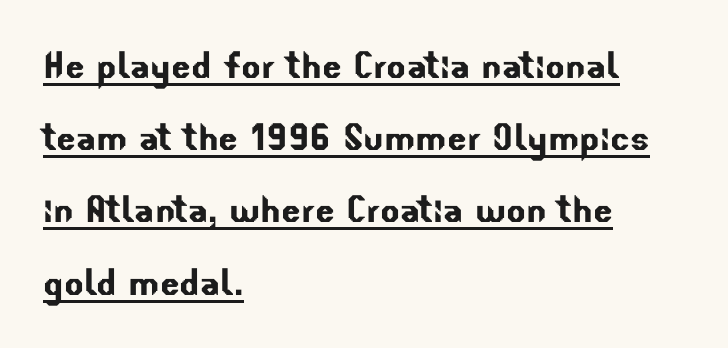
{"serif": "no", "width": "normal", "stroke_contrast": "low", "x_height": "small", "monospaced": "no", "underline": "yes", "align": "left", "line_spacing": "normal", "line_spacing_ratio": 1.57, "letter_spacing": "normal", "letter_spacing_em": 0.0, "glyph_px": 46}
